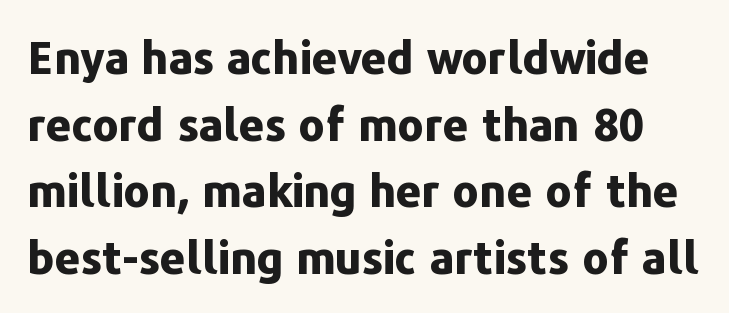
Q: Is the text bold? A: Yes.
Q: Is the text italic (slanted)? A: No, it is upright.
Q: Is the typeface a serif or a sans-serif typeface? A: Sans-serif.
Q: Is the text underlined? A: No.
Q: Is the spacing between letters normal or unusually wide? A: Normal.
Q: Is the spacing between lines tight, normal or loose? A: Normal.
Q: Width (condensed, normal, or wide)? A: Normal.
Q: Stroke contrast? A: Low.
Q: x-height? A: Medium.
Q: Monospaced? A: No.
